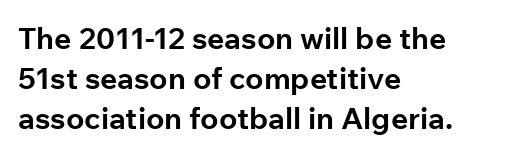
Is there much room between lines? A standard amount, neither cramped nor airy. Tall strokes in this sample are plumb rather than angled. Here the glyphs are tracked normally, forming tight word shapes. Plenty of ink on the page — the face is bold.
